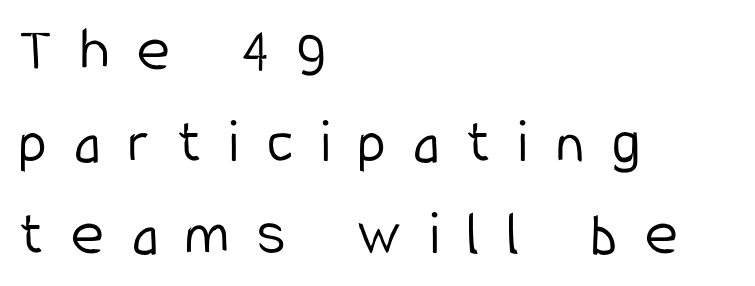
{"serif": "no", "italic": "no", "bold": "no", "weight": "light", "width": "condensed", "stroke_contrast": "low", "x_height": "medium", "monospaced": "no", "underline": "no", "align": "left", "line_spacing": "normal", "line_spacing_ratio": 1.46, "letter_spacing": "wide", "letter_spacing_em": 0.44, "glyph_px": 63}
